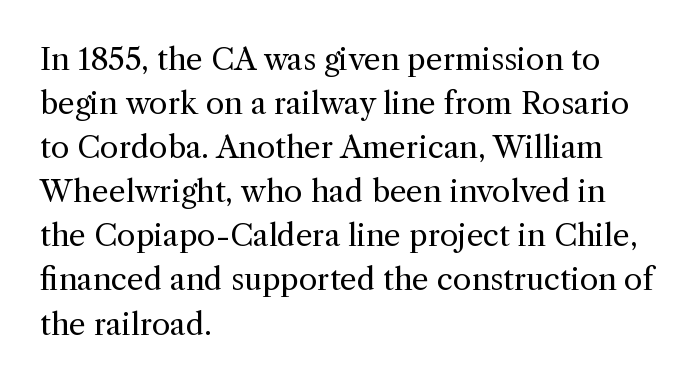
Q: Is the text bold? A: No.
Q: Is the text italic (slanted)? A: No, it is upright.
Q: Is the typeface a serif or a sans-serif typeface? A: Serif.
Q: Is the text underlined? A: No.
Q: How is the paragraph aligned? A: Left-aligned.
Q: Is the spacing between letters normal or unusually wide? A: Normal.
Q: Is the spacing between lines tight, normal or loose? A: Normal.
Q: Width (condensed, normal, or wide)? A: Normal.
Q: x-height? A: Medium.
Q: Monospaced? A: No.
